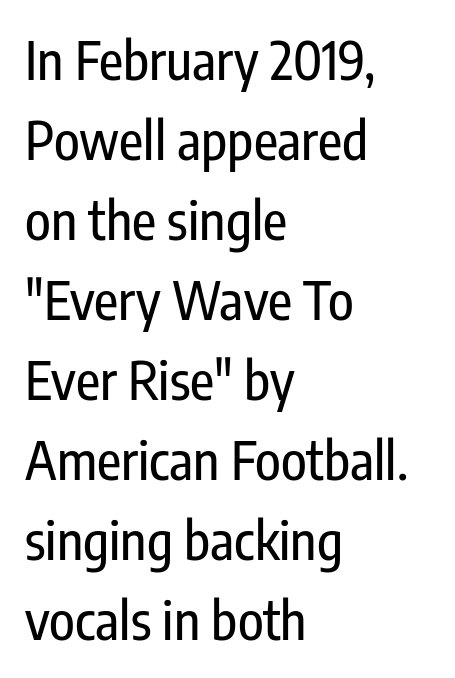
Q: Is the text italic (slanted)? A: No, it is upright.
Q: Is the typeface a serif or a sans-serif typeface? A: Sans-serif.
Q: Is the text underlined? A: No.
Q: How is the paragraph aligned? A: Left-aligned.
Q: Is the spacing between letters normal or unusually wide? A: Normal.
Q: Is the spacing between lines tight, normal or loose? A: Normal.
Q: Width (condensed, normal, or wide)? A: Condensed.
Q: Stroke contrast? A: Low.
Q: x-height? A: Medium.
Q: Monospaced? A: No.
